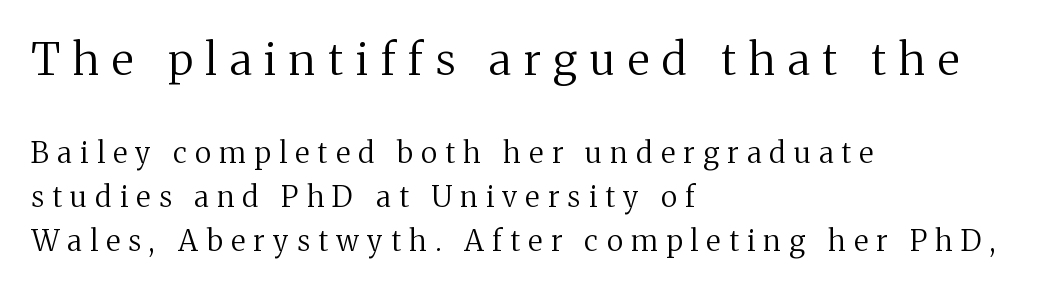
Tall strokes in this sample are plumb rather than angled. Layout note: lines flush left. Caption: face not bold, strokes unweighted. The font family rendered here belongs to the serif group. These lines sit exactly where default settings would place them. These lines are rendered in a variable-pitch font.
